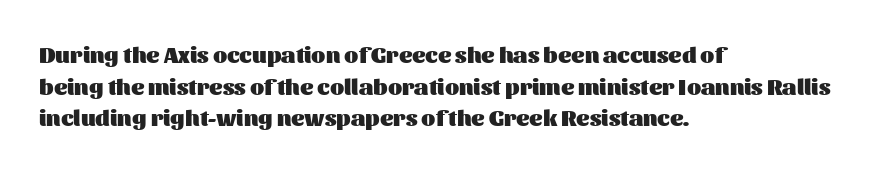
One glance says typical: line gaps are just what's usual. The letters stand upright; this is a roman face. These lines stack with their left ends in a neat column. Bold? Absolutely — the strokes are thick and heavy.
